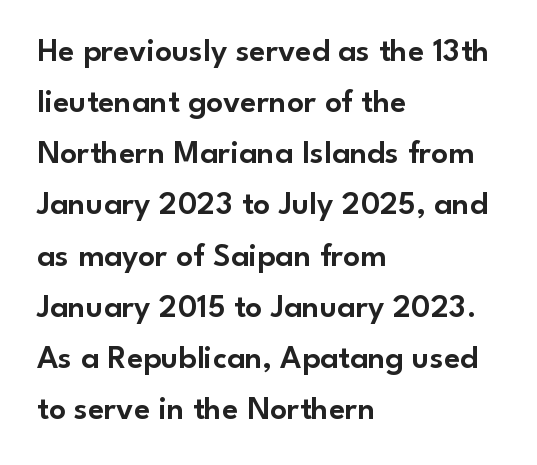
{"serif": "no", "italic": "no", "width": "normal", "stroke_contrast": "low", "x_height": "small", "monospaced": "no", "underline": "no", "align": "left", "line_spacing": "normal", "line_spacing_ratio": 1.55, "letter_spacing": "normal", "letter_spacing_em": 0.0, "glyph_px": 33}
